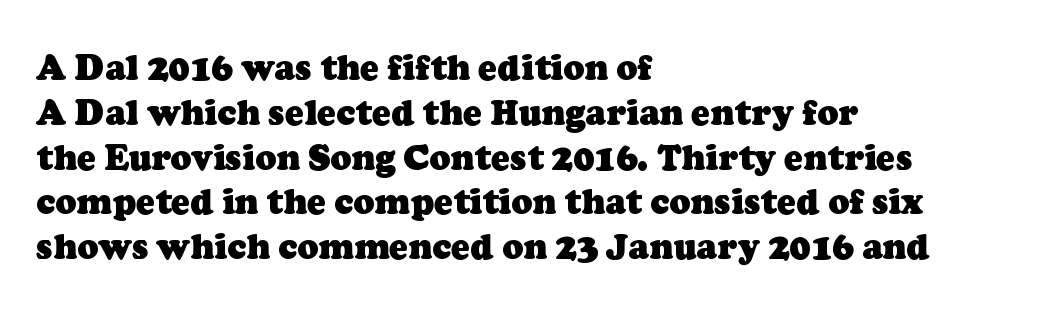
The image shows 35 px heavy serif type; set left-aligned, normal line spacing (1.28x), normal letter spacing, not underlined; low stroke contrast and a medium x-height.
